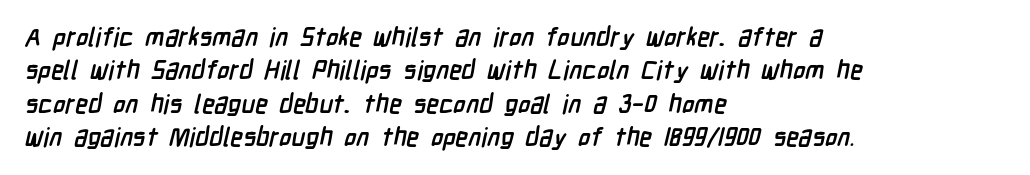
Q: Is the text bold? A: Yes.
Q: Is the text underlined? A: No.
Q: How is the paragraph aligned? A: Left-aligned.
Q: Is the spacing between letters normal or unusually wide? A: Normal.
Q: Is the spacing between lines tight, normal or loose? A: Normal.
